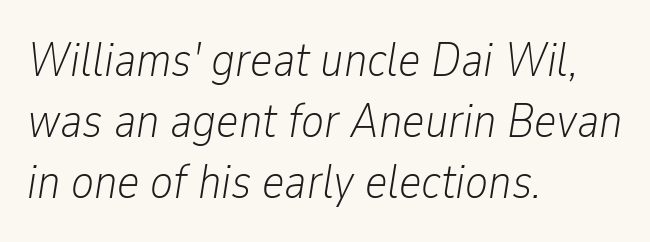
{"italic": "yes", "lean": "right", "slant_degrees": 9, "bold": "no", "weight": "light", "width": "condensed", "stroke_contrast": "low", "x_height": "medium", "monospaced": "no", "underline": "no", "align": "left", "line_spacing": "normal", "line_spacing_ratio": 1.27, "letter_spacing": "normal", "letter_spacing_em": 0.0, "glyph_px": 48}
